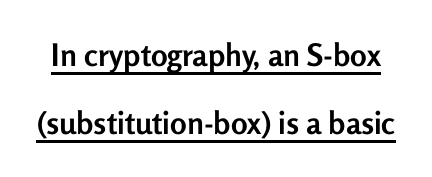
{"serif": "no", "italic": "no", "bold": "yes", "weight": "semibold", "width": "normal", "stroke_contrast": "low", "x_height": "medium", "monospaced": "no", "underline": "yes", "line_spacing": "loose", "line_spacing_ratio": 2.18, "letter_spacing": "normal", "letter_spacing_em": 0.0, "glyph_px": 31}
